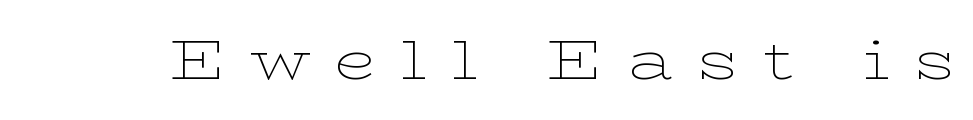
Q: Is the text bold? A: No.
Q: Is the text italic (slanted)? A: No, it is upright.
Q: Is the typeface a serif or a sans-serif typeface? A: Serif.
Q: Is the text underlined? A: No.
Q: Is the spacing between letters normal or unusually wide? A: Unusually wide.
Q: Width (condensed, normal, or wide)? A: Wide.
Q: Stroke contrast? A: Low.
Q: x-height? A: Medium.
Q: Monospaced? A: No.
